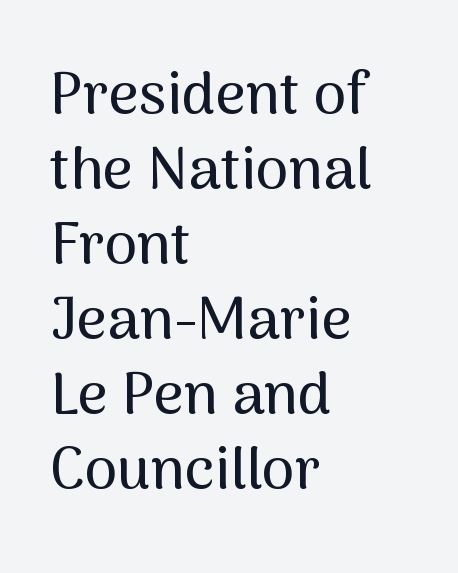
{"serif": "no", "italic": "no", "width": "normal", "stroke_contrast": "medium", "x_height": "medium", "monospaced": "no", "underline": "no", "align": "left", "line_spacing": "normal", "line_spacing_ratio": 1.27, "letter_spacing": "normal", "letter_spacing_em": 0.0, "glyph_px": 59}
